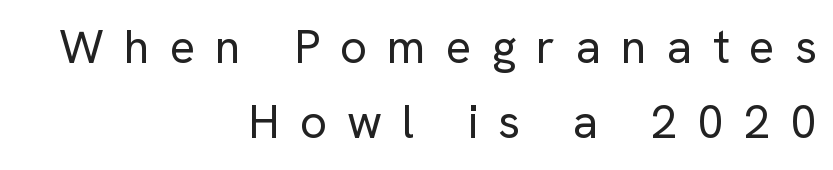
Q: Is the text bold? A: No.
Q: Is the text italic (slanted)? A: No, it is upright.
Q: Is the typeface a serif or a sans-serif typeface? A: Sans-serif.
Q: Is the text underlined? A: No.
Q: How is the paragraph aligned? A: Right-aligned.
Q: Is the spacing between letters normal or unusually wide? A: Unusually wide.
Q: Is the spacing between lines tight, normal or loose? A: Normal.
Q: Width (condensed, normal, or wide)? A: Normal.
Q: Stroke contrast? A: Low.
Q: x-height? A: Medium.
Q: Monospaced? A: No.
